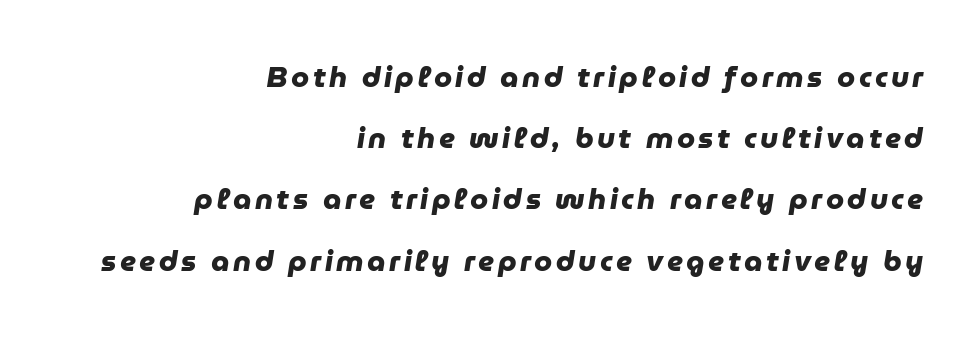
{"serif": "no", "bold": "yes", "weight": "heavy", "width": "normal", "stroke_contrast": "low", "x_height": "medium", "monospaced": "no", "underline": "no", "align": "right", "line_spacing": "loose", "line_spacing_ratio": 2.11, "glyph_px": 29}
